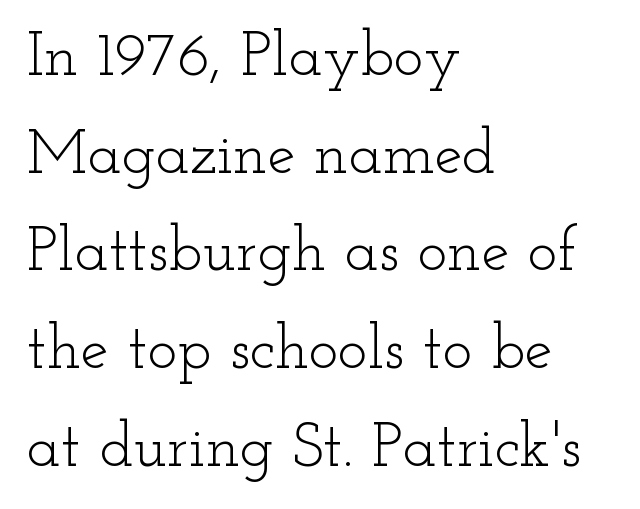
Bare-footed words on every line. The characters are drawn with everyday or finer stroke widths. The typeface chosen for these lines features serifs. A typesetter would mark this as roman, not italic. Here the designer chose a conventional face with non-uniform glyph widths. Baseline-to-baseline distance is the conventional proportion of letter height.
